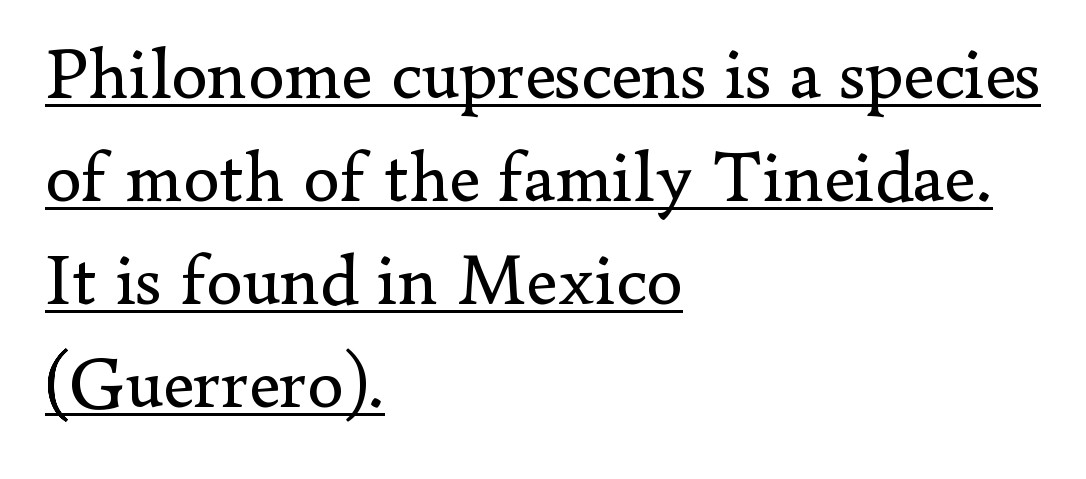
{"serif": "yes", "italic": "no", "bold": "no", "weight": "regular", "width": "normal", "stroke_contrast": "low", "x_height": "small", "monospaced": "no", "underline": "yes", "align": "left", "line_spacing": "normal", "line_spacing_ratio": 1.41, "letter_spacing": "normal", "letter_spacing_em": 0.0, "glyph_px": 73}
